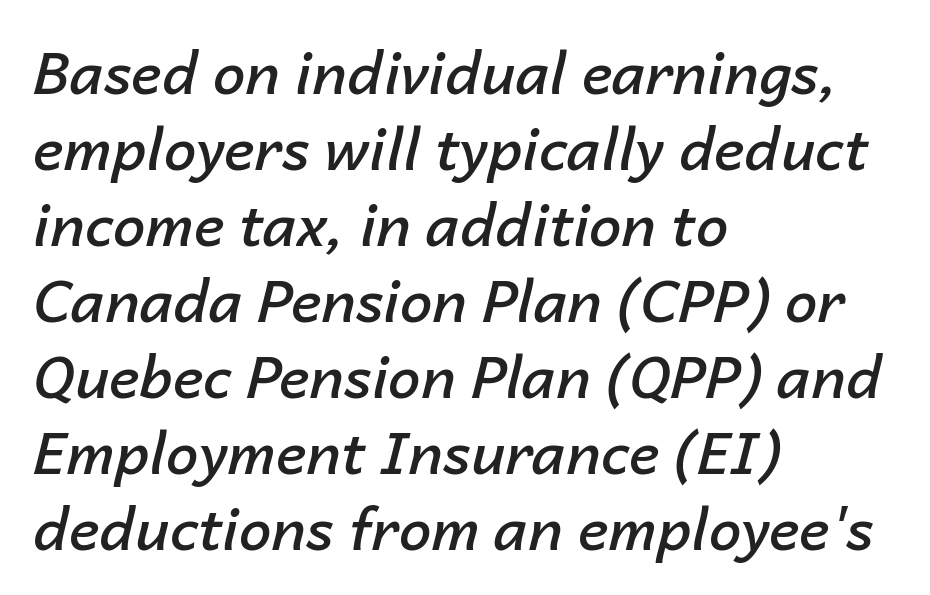
The image shows 58 px semibold type, italic (leaning right); set left-aligned, normal line spacing (1.31x), normal letter spacing, not underlined; low stroke contrast and a medium x-height.
